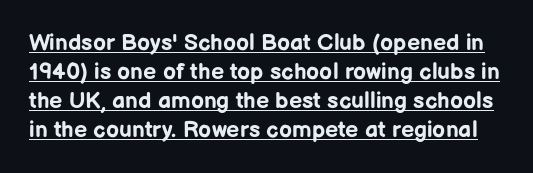
{"italic": "no", "bold": "yes", "underline": "yes", "line_spacing": "normal", "line_spacing_ratio": 1.26, "letter_spacing": "normal", "letter_spacing_em": 0.0, "glyph_px": 23}
